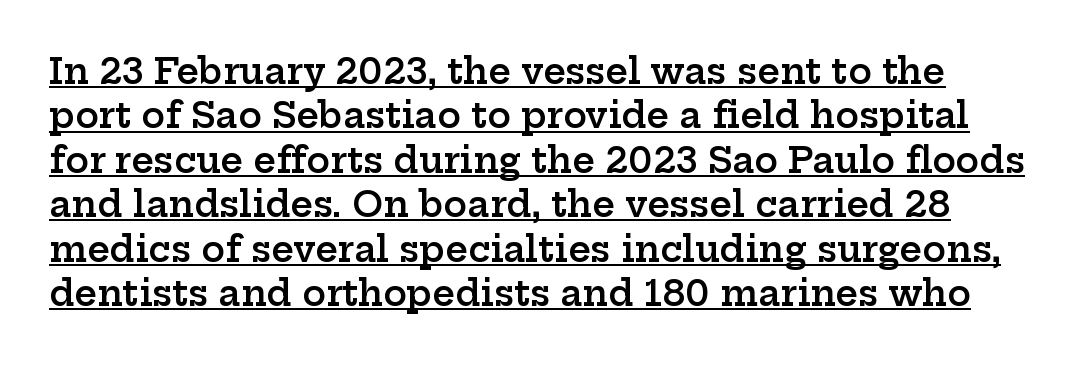
The image shows 35 px semibold, wide serif type, upright; set normal line spacing (1.27x), normal letter spacing, underlined; low stroke contrast and a medium x-height.
